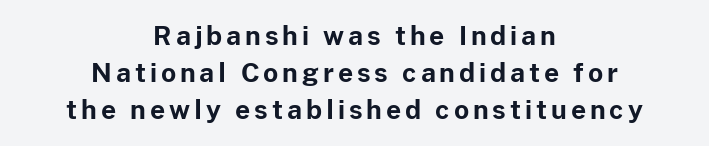
The compositor balanced each line on the midline. When letters stand straight like this, we call the style roman or upright. Strokes here are thick enough to call this a true bold. Rule under the text: the space is simply empty. Leading: standard.
